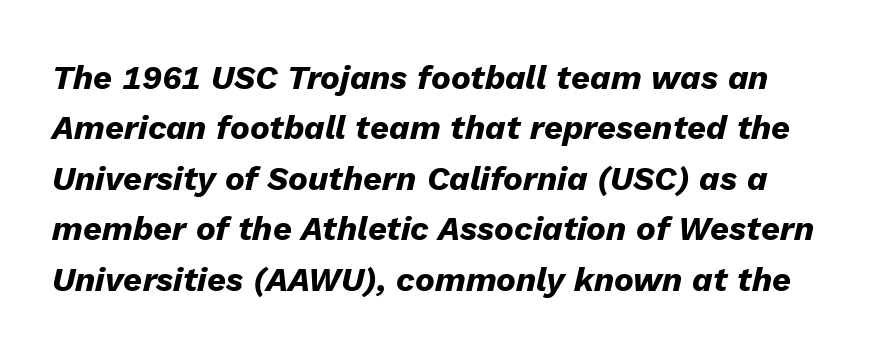
Q: Is the text bold? A: Yes.
Q: Is the text italic (slanted)? A: Yes, it leans right by about 13 degrees.
Q: Is the text underlined? A: No.
Q: Is the spacing between letters normal or unusually wide? A: Normal.
Q: Is the spacing between lines tight, normal or loose? A: Normal.
Q: Width (condensed, normal, or wide)? A: Normal.
Q: Stroke contrast? A: Low.
Q: x-height? A: Medium.
Q: Monospaced? A: No.
